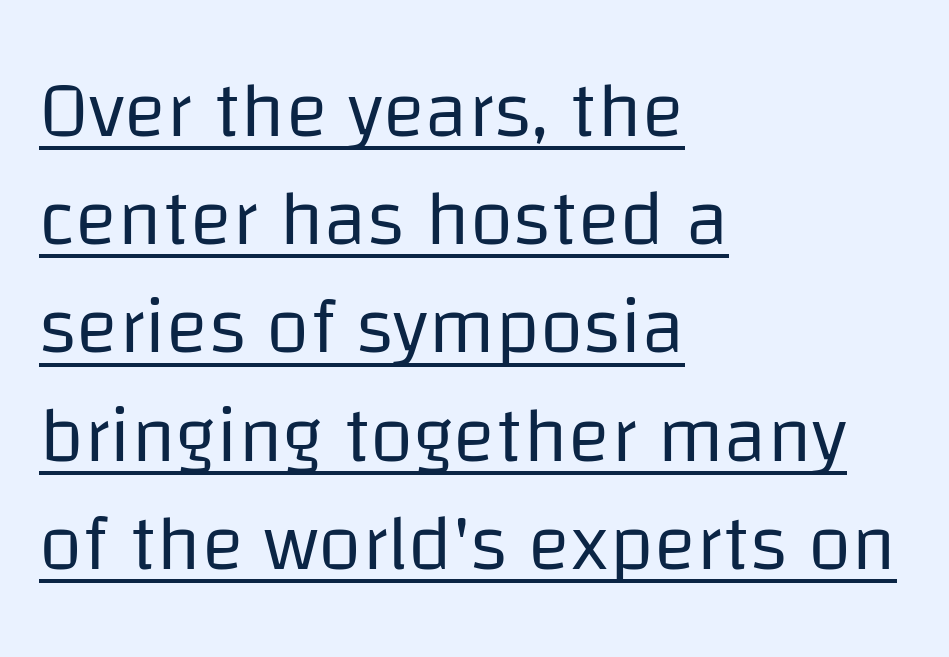
Q: Is the text bold? A: No.
Q: Is the text italic (slanted)? A: No, it is upright.
Q: Is the typeface a serif or a sans-serif typeface? A: Sans-serif.
Q: Is the text underlined? A: Yes.
Q: How is the paragraph aligned? A: Left-aligned.
Q: Is the spacing between letters normal or unusually wide? A: Normal.
Q: Is the spacing between lines tight, normal or loose? A: Normal.
Q: Width (condensed, normal, or wide)? A: Normal.
Q: Stroke contrast? A: Low.
Q: x-height? A: Large.
Q: Monospaced? A: No.
